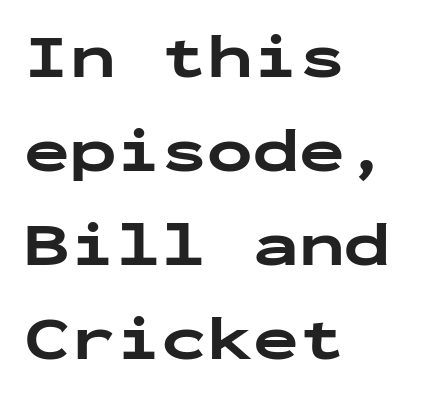
{"serif": "no", "italic": "no", "bold": "yes", "weight": "bold", "width": "wide", "stroke_contrast": "low", "x_height": "medium", "monospaced": "yes", "underline": "no", "align": "left", "line_spacing": "normal", "line_spacing_ratio": 1.54, "letter_spacing": "normal", "letter_spacing_em": 0.0, "glyph_px": 61}
